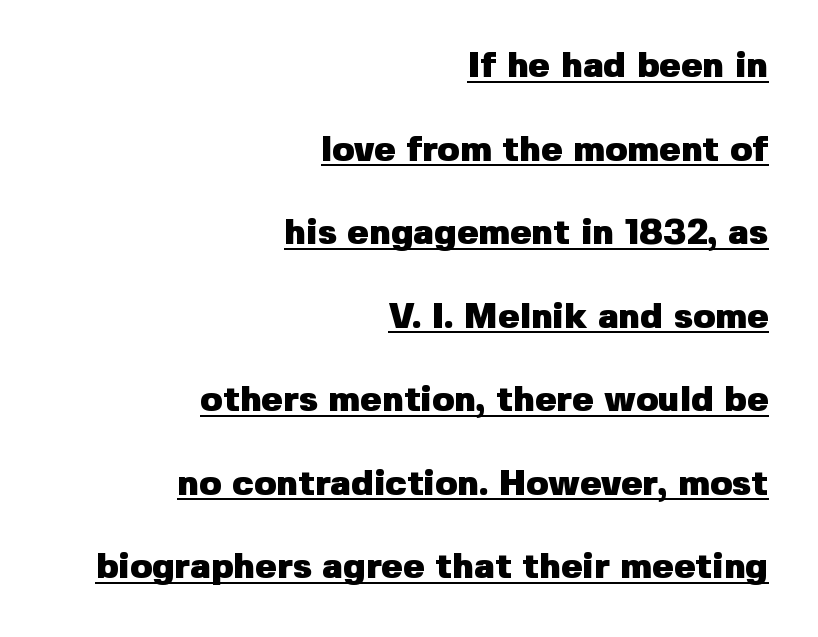
The letters stand upright; this is a roman face. The tracking reads as untouched default to a designer's eye. The rendering uses the underline text-decoration. No feet cap the strokes, marking this as sans-serif type.
